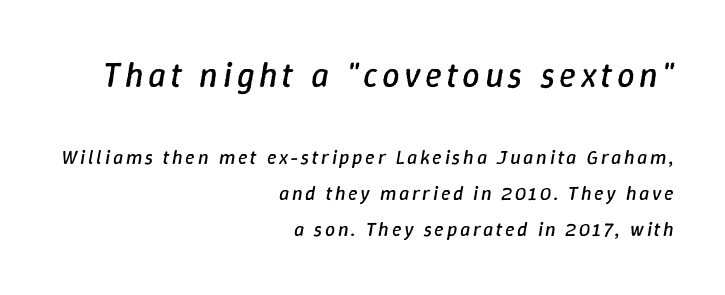
The passage shown is not underscored anywhere. Each letter keeps its own natural width here, so spacing adapts to shape. Think standard paragraph weight, or any step lighter than that. Does the bottom block carry the larger type? No, the top block does.
